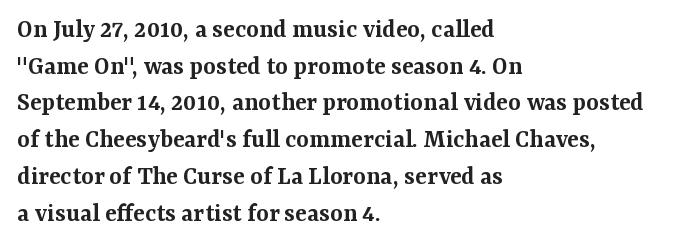
Q: Is the text bold? A: Semi-bold.
Q: Is the text italic (slanted)? A: No, it is upright.
Q: Is the text underlined? A: No.
Q: How is the paragraph aligned? A: Left-aligned.
Q: Is the spacing between letters normal or unusually wide? A: Normal.
Q: Is the spacing between lines tight, normal or loose? A: Normal.
